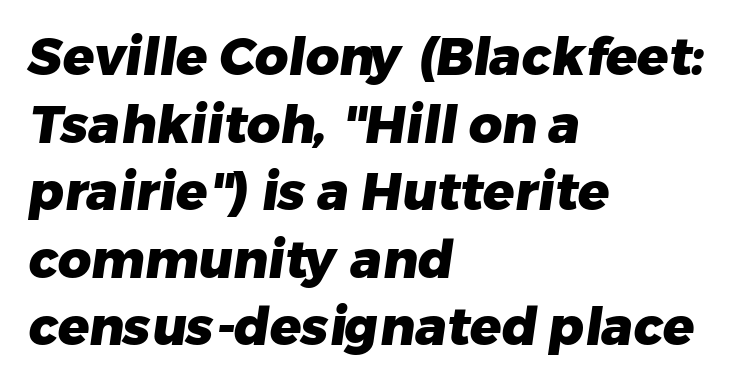
Looks like regular typesetting: each glyph gets only the width it needs. You'd pick this weight for a headline — it's a proper bold. Check under the words: just untouched page. The glyphs in this specimen are sans serif. Default kerning and tracking; the words read as compact shapes. Regarding leading, the lines here are spaced in the standard way.
